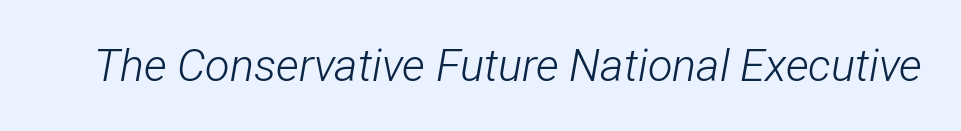
Q: Is the text bold? A: No.
Q: Is the text italic (slanted)? A: Yes, it leans right by about 12 degrees.
Q: Is the text underlined? A: No.
Q: Is the spacing between letters normal or unusually wide? A: Normal.
Q: Width (condensed, normal, or wide)? A: Condensed.
Q: Stroke contrast? A: Low.
Q: x-height? A: Medium.
Q: Monospaced? A: No.
